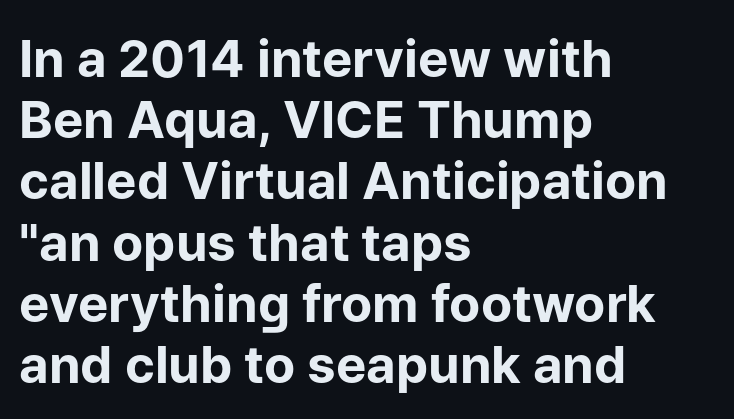
Q: Is the text bold? A: Yes.
Q: Is the text italic (slanted)? A: No, it is upright.
Q: Is the typeface a serif or a sans-serif typeface? A: Sans-serif.
Q: Is the text underlined? A: No.
Q: How is the paragraph aligned? A: Left-aligned.
Q: Is the spacing between letters normal or unusually wide? A: Normal.
Q: Width (condensed, normal, or wide)? A: Normal.
Q: Stroke contrast? A: Low.
Q: x-height? A: Medium.
Q: Monospaced? A: No.
